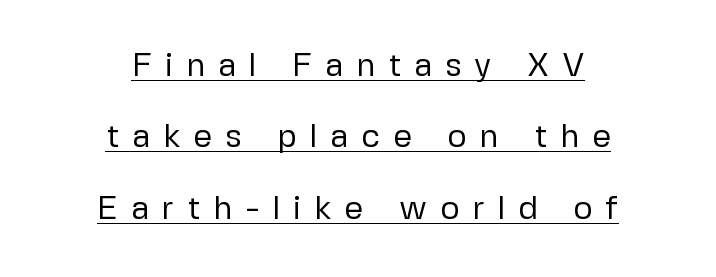
The image shows 33 px regular-weight sans-serif type, upright; set centered, loose line spacing (2.16x), unusually wide letter spacing (+0.39 em), underlined; low stroke contrast and a medium x-height.
